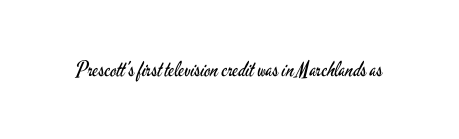
{"bold": "no", "underline": "no", "letter_spacing": "normal", "letter_spacing_em": 0.0, "glyph_px": 21}
